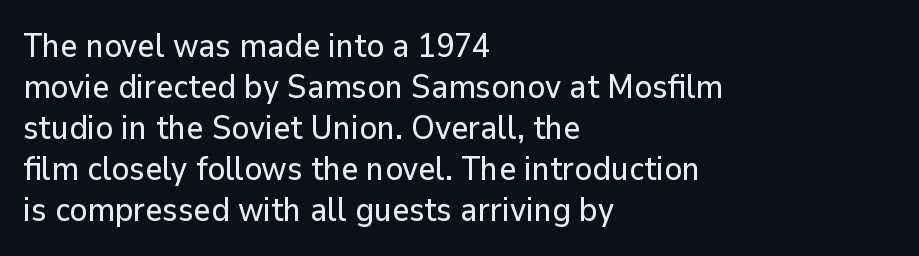
The image shows 33 px sans-serif type, upright; set left-aligned, line spacing 1.24x, normal letter spacing, not underlined; low stroke contrast and a medium x-height.
